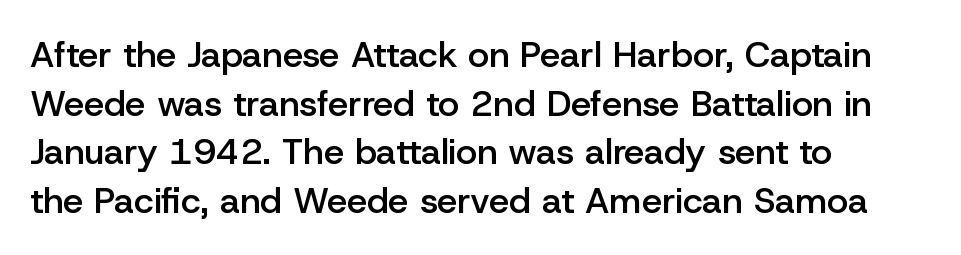
{"serif": "no", "italic": "no", "bold": "semi", "weight": "semibold", "width": "normal", "stroke_contrast": "low", "x_height": "medium", "monospaced": "no", "underline": "no", "align": "left", "line_spacing": "normal", "line_spacing_ratio": 1.35, "letter_spacing": "normal", "letter_spacing_em": 0.0, "glyph_px": 36}
